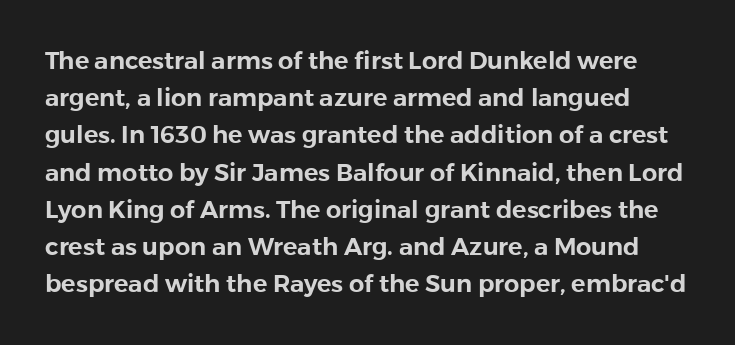
The image shows 24 px text type, upright; set normal line spacing (1.55x), normal letter spacing, not underlined.
